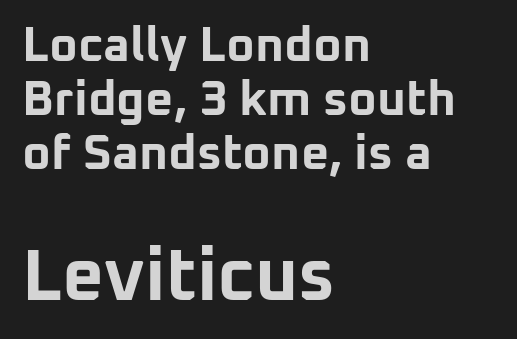
The image shows 73 px bold sans-serif type, upright; set left-aligned, tight line spacing (1.1x), normal letter spacing, not underlined; the second (bottom) block is 1.49x larger; low stroke contrast and a medium x-height.
